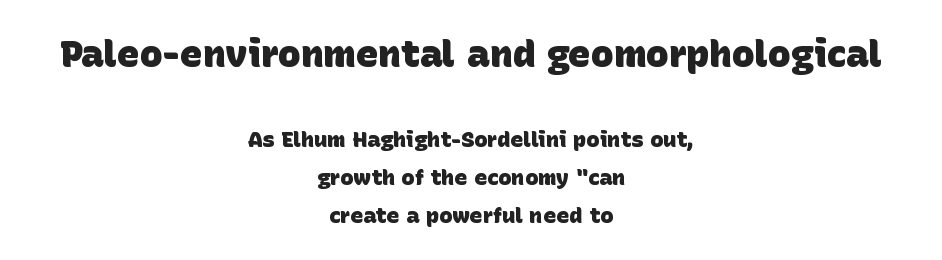
The passage shown is not underscored anywhere. A student would notice the top passage is typeset larger than what follows. Spacing between characters is what you'd get straight out of the box. Nope, no serifs anywhere on these letters. A typesetter would call this proportional, since set widths differ per character.
